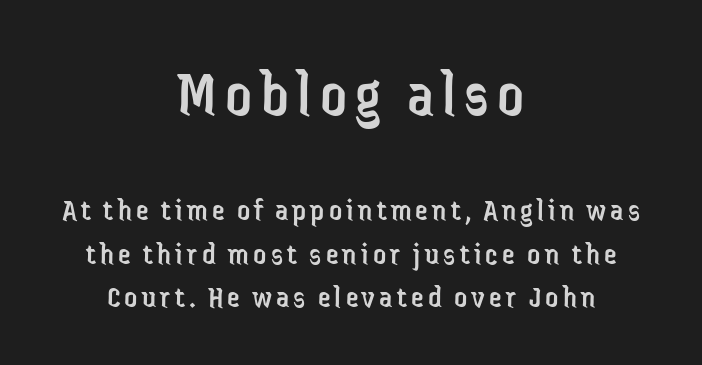
Q: Is the text bold? A: No.
Q: Is the text italic (slanted)? A: No, it is upright.
Q: Is the typeface a serif or a sans-serif typeface? A: Sans-serif.
Q: Is the text underlined? A: No.
Q: How is the paragraph aligned? A: Centered.
Q: Is the spacing between lines tight, normal or loose? A: Normal.
Q: Which block of text is set in a larger size, the first (top) or the second (bottom)? A: The first (top) one.
Q: Width (condensed, normal, or wide)? A: Condensed.
Q: Stroke contrast? A: Low.
Q: x-height? A: Medium.
Q: Monospaced? A: No.
